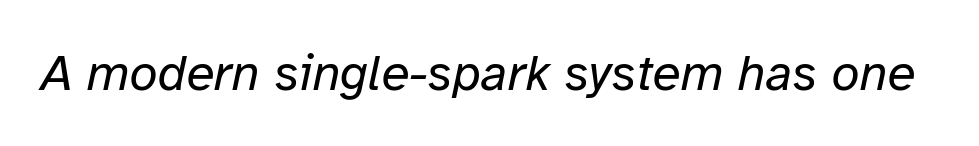
{"italic": "yes", "lean": "right", "slant_degrees": 12, "bold": "no", "weight": "regular", "width": "normal", "stroke_contrast": "low", "x_height": "medium", "monospaced": "no", "underline": "no", "letter_spacing": "normal", "letter_spacing_em": 0.0, "glyph_px": 51}
